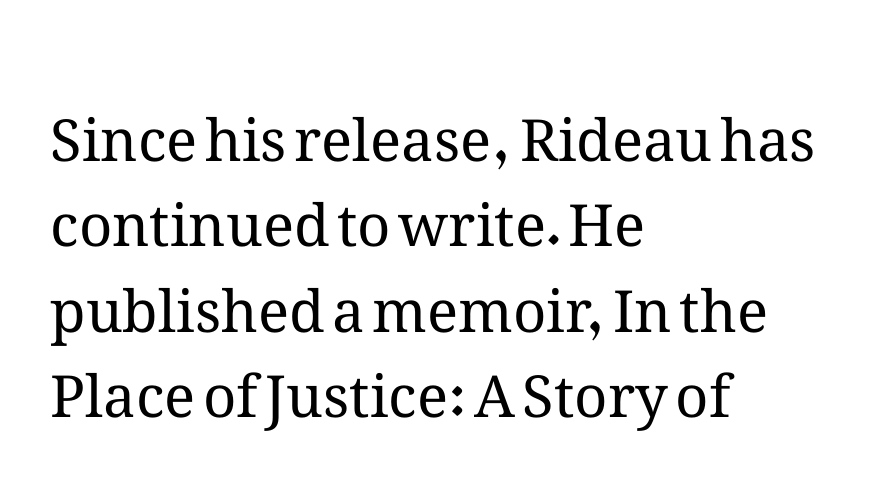
Q: Is the text bold? A: No.
Q: Is the text italic (slanted)? A: No, it is upright.
Q: Is the text underlined? A: No.
Q: How is the paragraph aligned? A: Left-aligned.
Q: Is the spacing between letters normal or unusually wide? A: Normal.
Q: Is the spacing between lines tight, normal or loose? A: Normal.
Q: Width (condensed, normal, or wide)? A: Normal.
Q: Stroke contrast? A: Medium.
Q: x-height? A: Medium.
Q: Monospaced? A: No.
